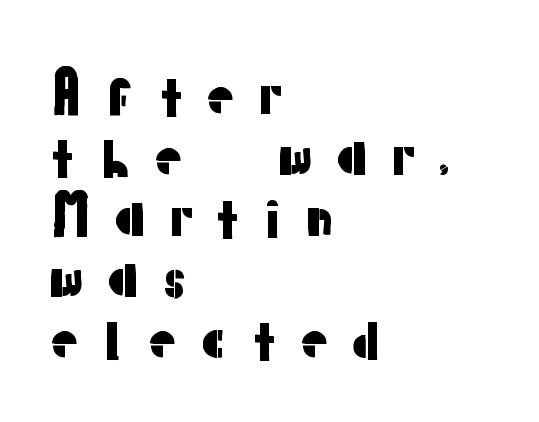
The image shows 54 px sans-serif type, upright; set left-aligned, tight line spacing (1.13x), unusually wide letter spacing (+0.38 em), not underlined; low stroke contrast and a medium x-height.
